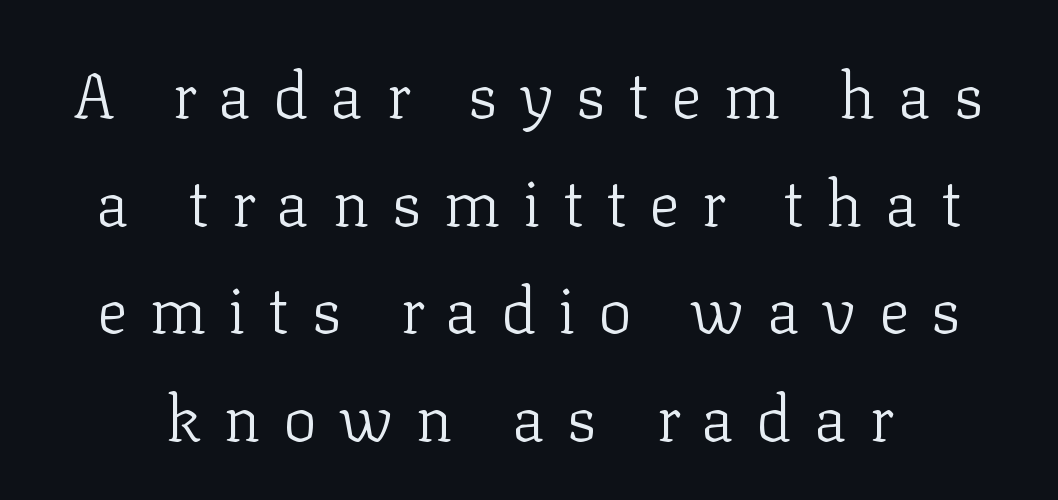
{"serif": "yes", "italic": "no", "bold": "no", "weight": "light", "width": "normal", "stroke_contrast": "low", "x_height": "medium", "monospaced": "no", "underline": "no", "line_spacing": "normal", "line_spacing_ratio": 1.68, "letter_spacing": "wide", "letter_spacing_em": 0.34, "glyph_px": 64}
